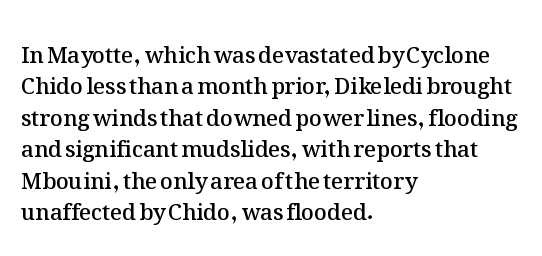
The image shows 22 px text type, upright; set left-aligned, normal line spacing (1.43x), normal letter spacing, not underlined.
